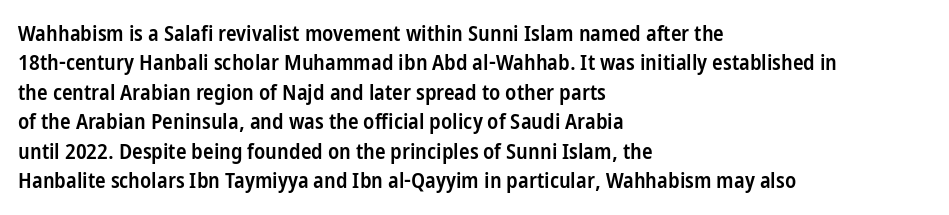
{"italic": "no", "bold": "semi", "underline": "no", "align": "left", "line_spacing": "normal", "line_spacing_ratio": 1.34, "letter_spacing": "normal", "letter_spacing_em": 0.0, "glyph_px": 22}
